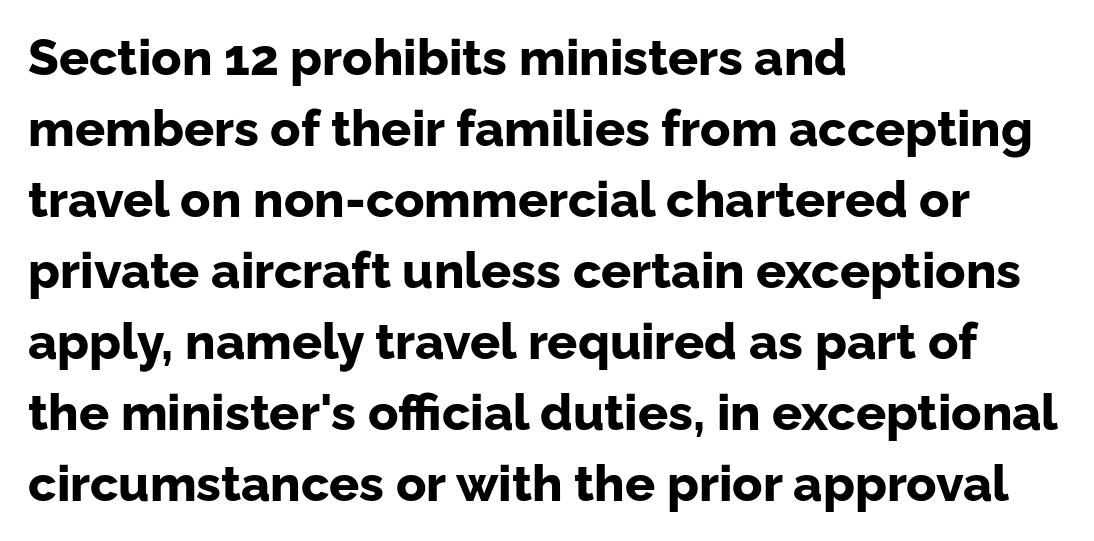
{"serif": "no", "italic": "no", "bold": "yes", "weight": "bold", "width": "normal", "stroke_contrast": "low", "x_height": "medium", "monospaced": "no", "underline": "no", "align": "left", "line_spacing": "normal", "line_spacing_ratio": 1.42, "letter_spacing": "normal", "letter_spacing_em": 0.0, "glyph_px": 50}
